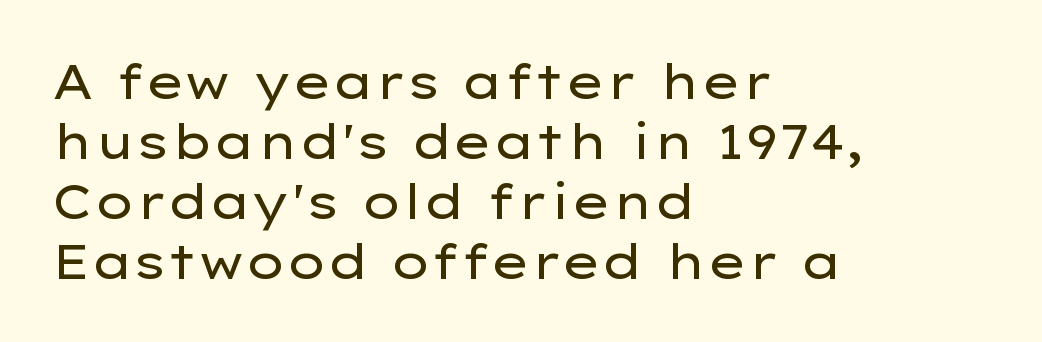
Style check: upright. Stroke terminals: plain, sans-serif. Compared with a typical body face, this is equally light or lighter still. The passage shown is typed in a proportional face where columns would drift. You could call the tracking neutral — neither tight nor loose.
